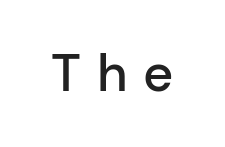
Stroke thickness is moderately raised; the sample reads as semibold. The face used here is a sans, in the tradition of grotesques and geometrics. Check the space under the baseline: it is left empty. Inter-character spacing is expanded well beyond the font's built-in metrics. The letters advance in unequal steps, a hallmark of proportional type.
